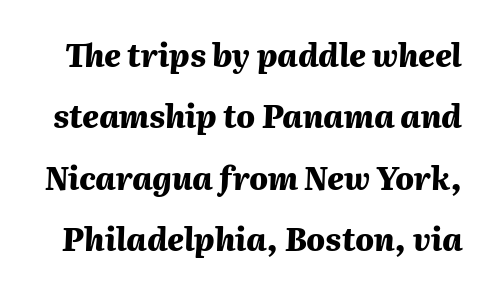
The image shows 31 px heavy type, italic (leaning right); set loose line spacing (1.98x), normal letter spacing, not underlined; medium stroke contrast and a medium x-height.
